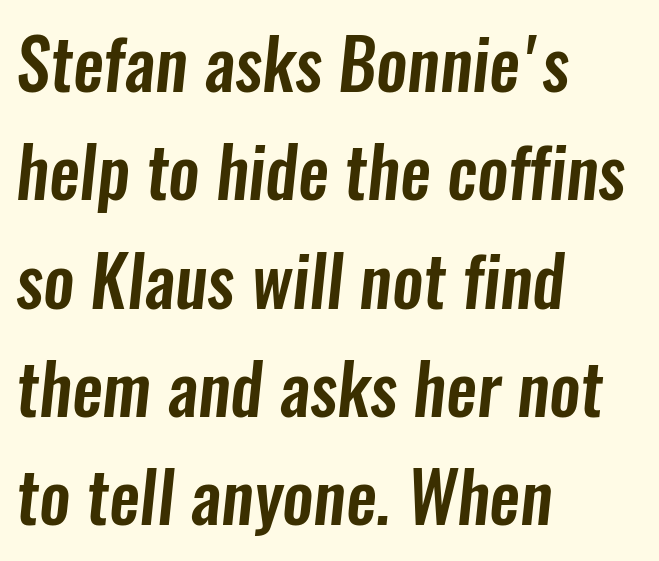
Q: Is the typeface a serif or a sans-serif typeface? A: Sans-serif.
Q: Is the text underlined? A: No.
Q: How is the paragraph aligned? A: Left-aligned.
Q: Is the spacing between letters normal or unusually wide? A: Normal.
Q: Is the spacing between lines tight, normal or loose? A: Normal.
Q: Width (condensed, normal, or wide)? A: Condensed.
Q: Stroke contrast? A: Low.
Q: x-height? A: Medium.
Q: Monospaced? A: No.
